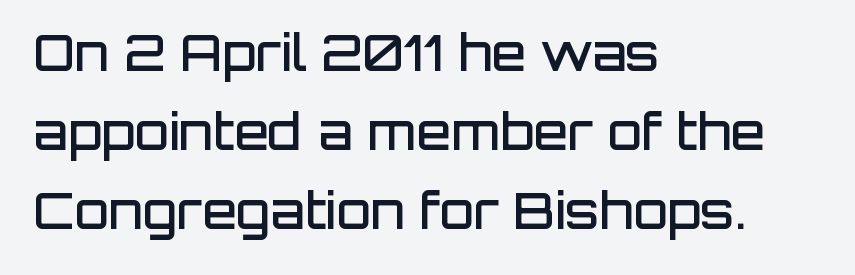
{"serif": "no", "italic": "no", "bold": "semi", "weight": "semibold", "width": "normal", "stroke_contrast": "low", "x_height": "large", "monospaced": "no", "underline": "no", "align": "left", "line_spacing": "normal", "line_spacing_ratio": 1.58, "letter_spacing": "normal", "letter_spacing_em": 0.0, "glyph_px": 50}
